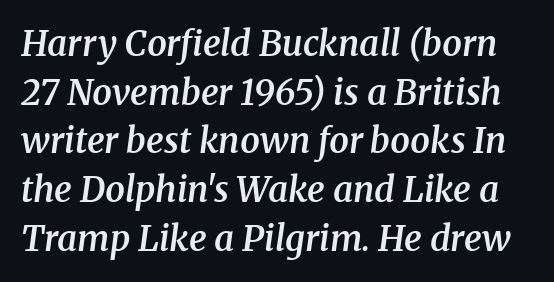
The image shows 35 px semibold serif type, italic (leaning right); set normal line spacing (1.39x), normal letter spacing, not underlined; medium stroke contrast and a medium x-height.
